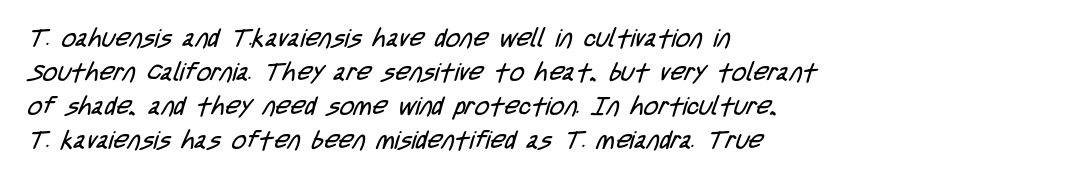
Q: Is the text bold? A: No.
Q: Is the text underlined? A: No.
Q: How is the paragraph aligned? A: Left-aligned.
Q: Is the spacing between letters normal or unusually wide? A: Normal.
Q: Is the spacing between lines tight, normal or loose? A: Normal.
